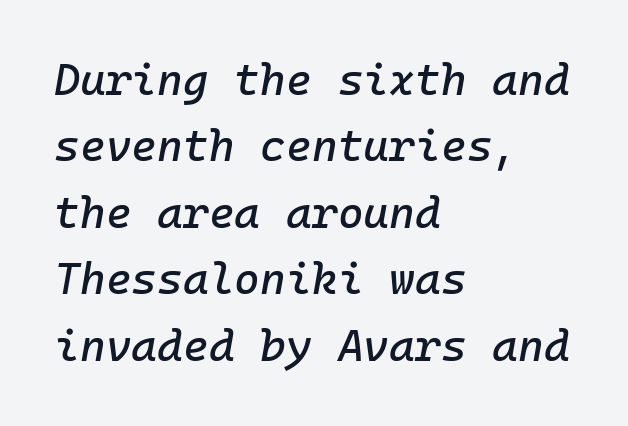
Any mark beneath the type? The region is blank. Horizontal alignment here is leftward, the default for most running prose. Does the lettering tilt? It does — this is italic. Reading down the column, the eye jumps a familiar distance to each next line. Between one letter and the next there's only the usual sliver of space. The letters march in equal steps, a hallmark of fixed-pitch type.
